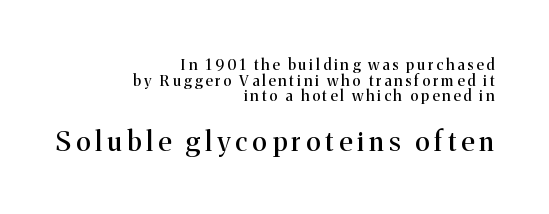
{"italic": "no", "underline": "no", "align": "right", "line_spacing": "tight", "line_spacing_ratio": 1.05, "letter_spacing": "wide", "letter_spacing_em": 0.2, "larger_block": "second", "size_ratio": 1.8, "glyph_px": 27}
